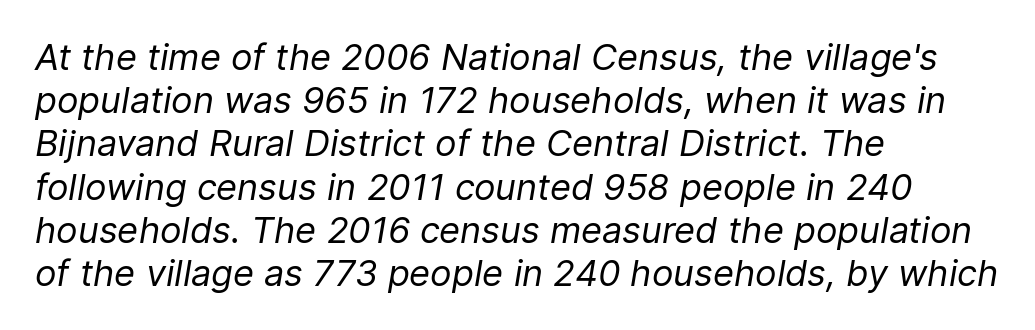
The image shows 36 px regular-weight type, italic (leaning right); set left-aligned, line spacing 1.2x, normal letter spacing, not underlined; low stroke contrast and a medium x-height.
